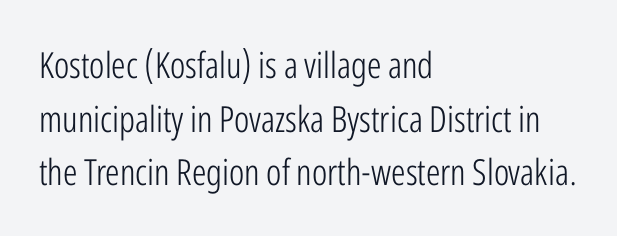
Default kerning and tracking; the words read as compact shapes. The specimen omits any rule beneath the text block's lines. Notice how the passage keeps a crisp vertical edge on the left only. Letters have the restrained weight of plain body copy at most. The letters carry no serifs — their stems end cleanly without finishing strokes.
